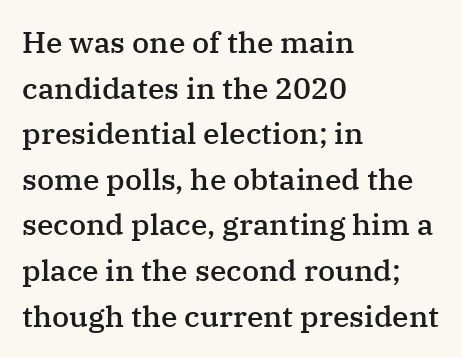
The image shows 30 px semibold serif type, upright; set left-aligned, normal line spacing (1.52x), normal letter spacing, not underlined; medium stroke contrast and a medium x-height.
